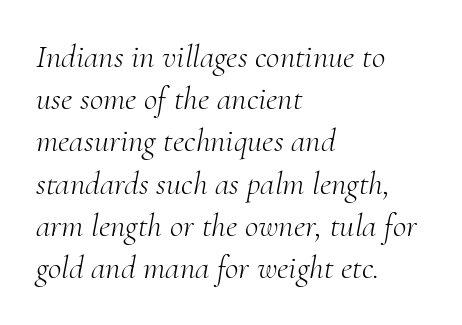
{"serif": "yes", "italic": "yes", "lean": "right", "slant_degrees": 10, "bold": "no", "weight": "light", "width": "normal", "stroke_contrast": "medium", "x_height": "small", "monospaced": "no", "underline": "no", "align": "left", "line_spacing": "normal", "line_spacing_ratio": 1.28, "letter_spacing": "normal", "letter_spacing_em": 0.0, "glyph_px": 33}
